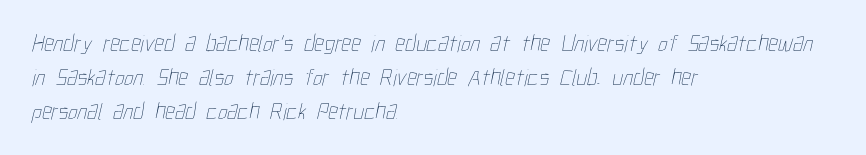
{"bold": "no", "underline": "no", "align": "left", "line_spacing": "normal", "line_spacing_ratio": 1.41, "letter_spacing": "normal", "letter_spacing_em": 0.0, "glyph_px": 24}
